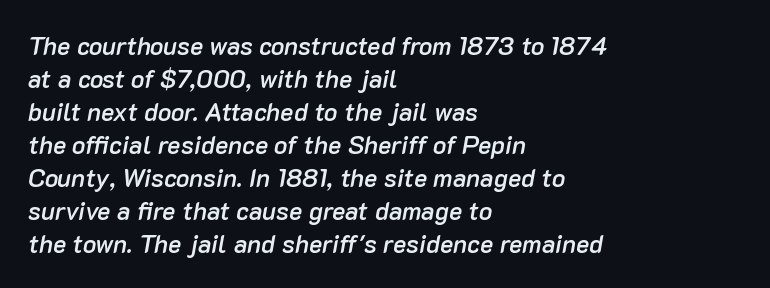
Q: Is the text bold? A: Semi-bold.
Q: Is the text italic (slanted)? A: Yes, it leans right by about 10 degrees.
Q: Is the text underlined? A: No.
Q: How is the paragraph aligned? A: Left-aligned.
Q: Is the spacing between letters normal or unusually wide? A: Normal.
Q: Is the spacing between lines tight, normal or loose? A: Normal.
